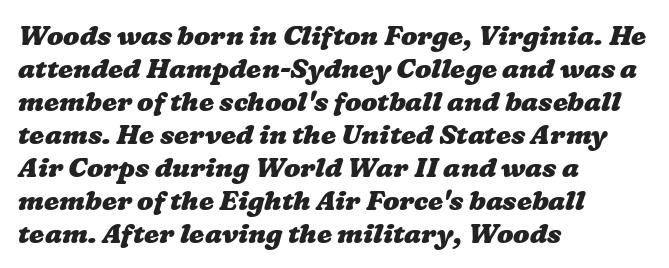
The image shows 27 px bold type; set left-aligned, line spacing 1.22x, normal letter spacing, not underlined.
